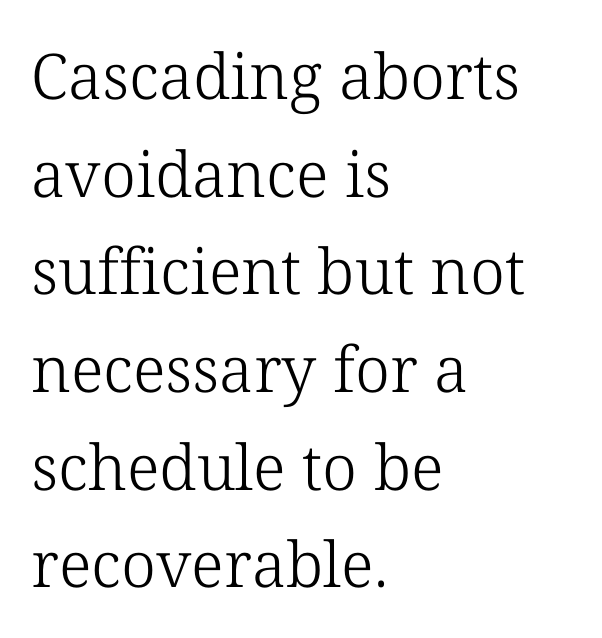
{"serif": "yes", "italic": "no", "bold": "no", "weight": "light", "width": "normal", "stroke_contrast": "low", "x_height": "medium", "monospaced": "no", "underline": "no", "align": "left", "line_spacing": "normal", "line_spacing_ratio": 1.55, "letter_spacing": "normal", "letter_spacing_em": 0.0, "glyph_px": 63}
